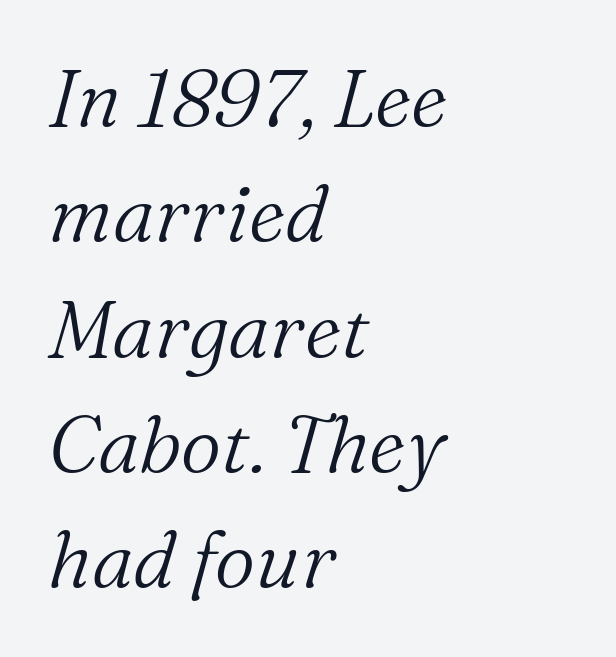
The image shows 79 px light serif type, italic (leaning right); set left-aligned, normal line spacing (1.46x), normal letter spacing, not underlined; medium stroke contrast and a medium x-height.
